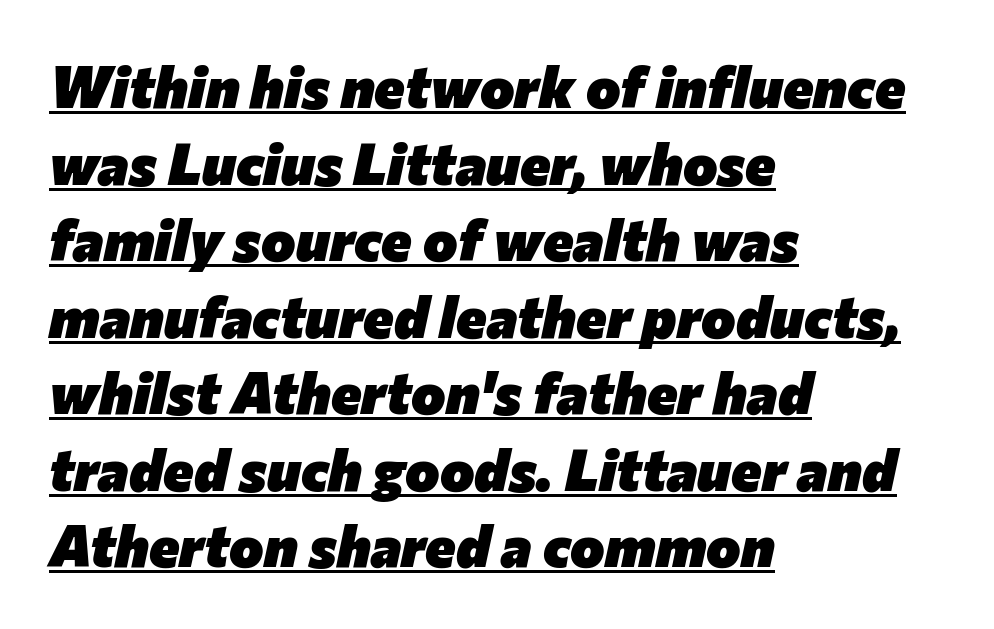
The image shows 58 px heavy type, italic (leaning right); set left-aligned, normal line spacing (1.32x), normal letter spacing, underlined; low stroke contrast and a medium x-height.
